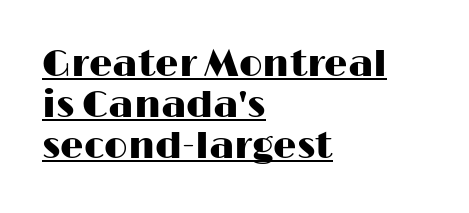
The image shows 37 px wide sans-serif type, upright; set left-aligned, tight line spacing (1.11x), normal letter spacing, underlined; high stroke contrast and a medium x-height.
